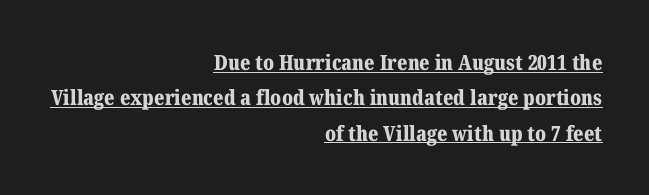
Q: Is the text bold? A: Yes.
Q: Is the text italic (slanted)? A: No, it is upright.
Q: Is the text underlined? A: Yes.
Q: How is the paragraph aligned? A: Right-aligned.
Q: Is the spacing between letters normal or unusually wide? A: Normal.
Q: Is the spacing between lines tight, normal or loose? A: Normal.
